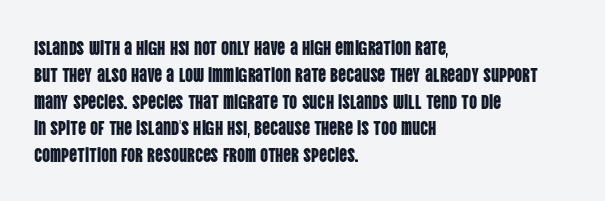
The image shows 20 px text type, upright; set left-aligned, normal line spacing (1.34x), normal letter spacing, not underlined.
